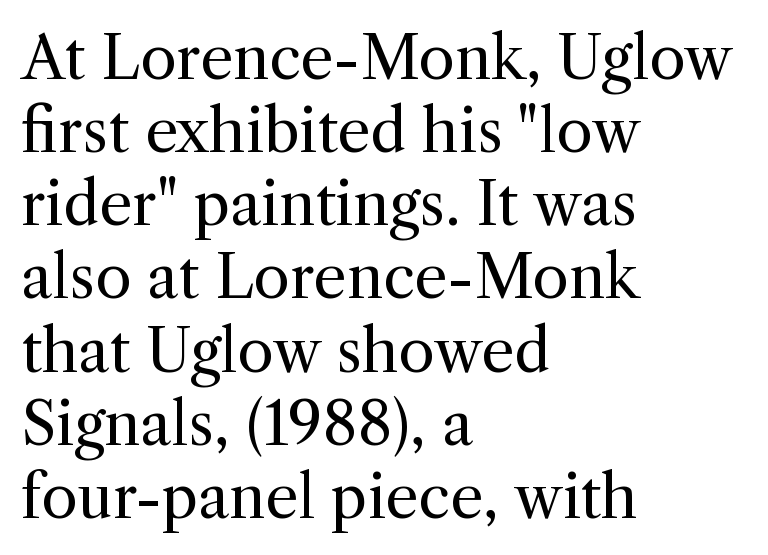
The rendering shows small feet on the letterforms — a serif design. Varying glyph widths throughout — classic text-font behaviour. Decoration check: the copy has no underline. Nothing unusual about the tracking: characters are spaced as the font intends. The axis of the letterforms is exactly vertical.
